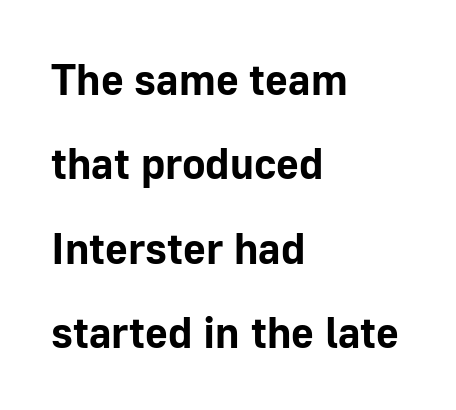
{"serif": "no", "italic": "no", "bold": "yes", "weight": "bold", "width": "normal", "stroke_contrast": "low", "x_height": "medium", "monospaced": "no", "underline": "no", "align": "left", "line_spacing": "loose", "line_spacing_ratio": 1.92, "letter_spacing": "normal", "letter_spacing_em": 0.0, "glyph_px": 44}
